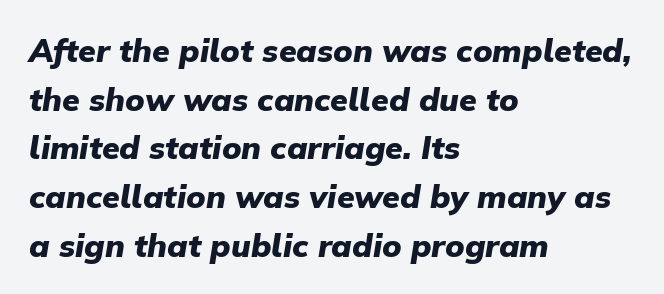
Q: Is the text bold? A: Yes.
Q: Is the text italic (slanted)? A: Yes, it leans right by about 9 degrees.
Q: Is the text underlined? A: No.
Q: How is the paragraph aligned? A: Left-aligned.
Q: Is the spacing between letters normal or unusually wide? A: Normal.
Q: Is the spacing between lines tight, normal or loose? A: Normal.
Q: Width (condensed, normal, or wide)? A: Normal.
Q: Stroke contrast? A: Low.
Q: x-height? A: Medium.
Q: Monospaced? A: No.
